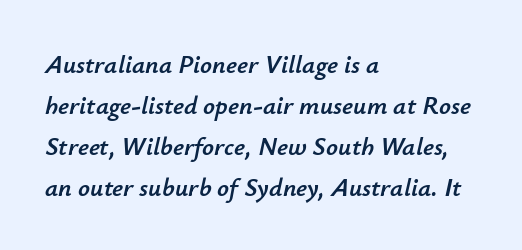
The image shows 26 px text type, italic (leaning right); set left-aligned, normal line spacing (1.58x), normal letter spacing, not underlined.
